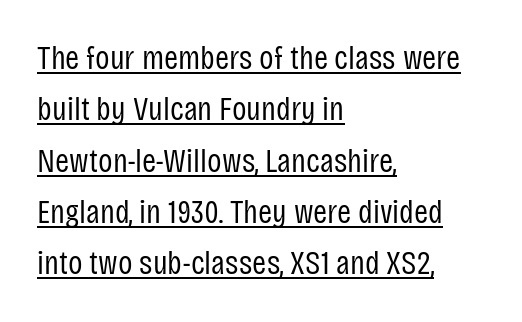
The image shows 34 px regular-weight, condensed sans-serif type, upright; set left-aligned, normal line spacing (1.51x), normal letter spacing, underlined; low stroke contrast and a large x-height.
